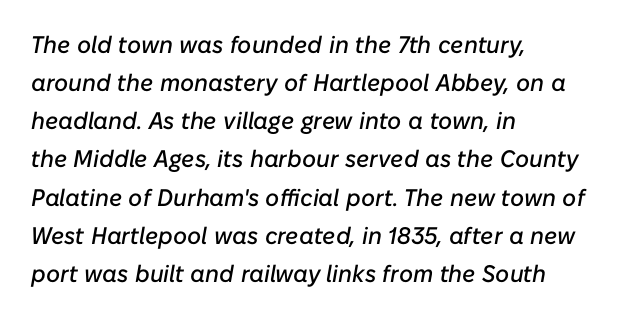
This sample keeps an unexceptional amount of space between lines. Style check: oblique. The tracking reads as untouched default to a designer's eye. The text block is weighted toward the left margin, trailing off unevenly rightward. This rendering features lettering with no underline.
